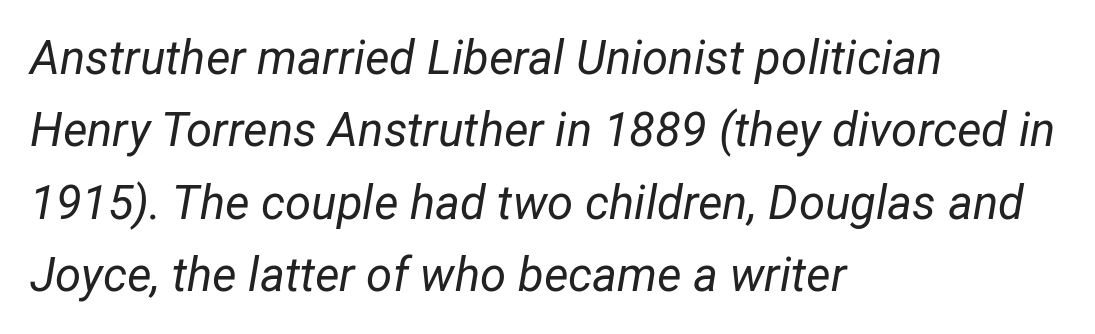
The image shows 47 px regular-weight type, italic (leaning right); set left-aligned, normal line spacing (1.54x), normal letter spacing, not underlined; low stroke contrast and a medium x-height.
